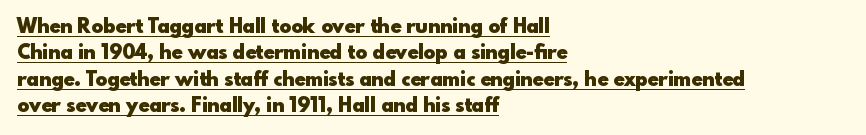
{"italic": "no", "bold": "yes", "underline": "yes", "align": "left", "line_spacing": "normal", "line_spacing_ratio": 1.32, "letter_spacing": "normal", "letter_spacing_em": 0.0, "glyph_px": 20}
